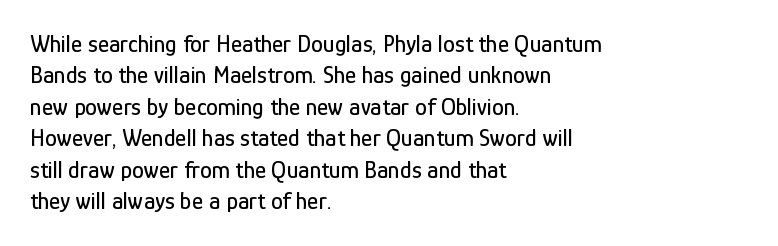
The image shows 24 px text type, upright; set left-aligned, normal line spacing (1.31x), normal letter spacing, not underlined.
